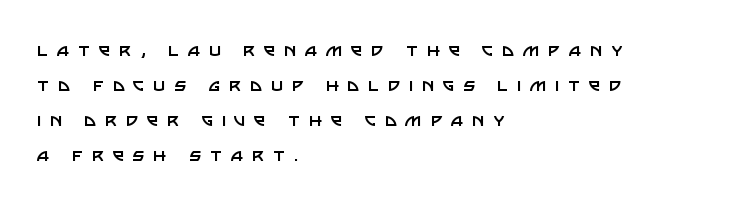
The image shows 21 px text type, upright; set left-aligned, normal line spacing (1.67x), unusually wide letter spacing (+0.41 em), not underlined.
